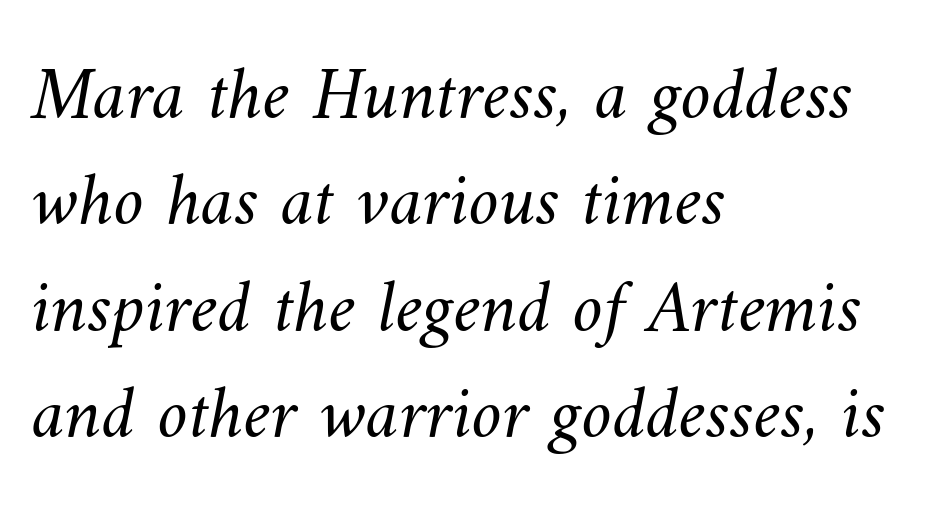
The image shows 76 px light type; set left-aligned, normal line spacing (1.4x), normal letter spacing, not underlined; medium stroke contrast and a small x-height.
